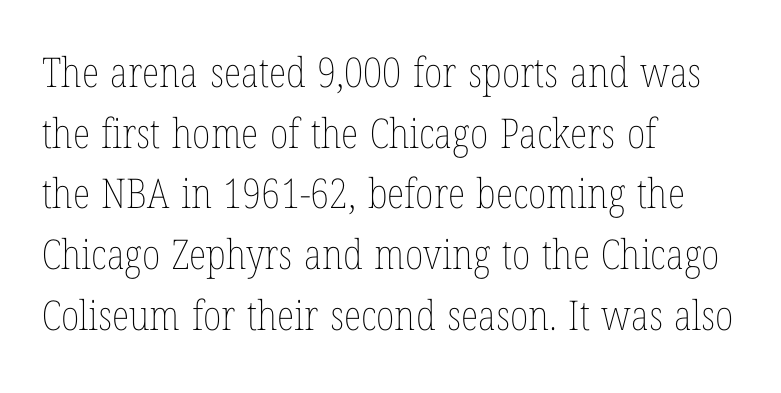
The image shows 41 px thin, condensed type, upright; set left-aligned, normal line spacing (1.48x), normal letter spacing, not underlined; low stroke contrast and a medium x-height.
